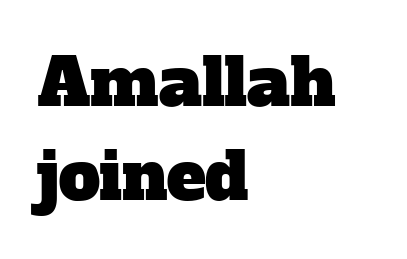
{"serif": "yes", "width": "normal", "stroke_contrast": "low", "x_height": "medium", "monospaced": "no", "underline": "no", "align": "left", "line_spacing": "normal", "line_spacing_ratio": 1.42, "letter_spacing": "normal", "letter_spacing_em": 0.0, "glyph_px": 66}
